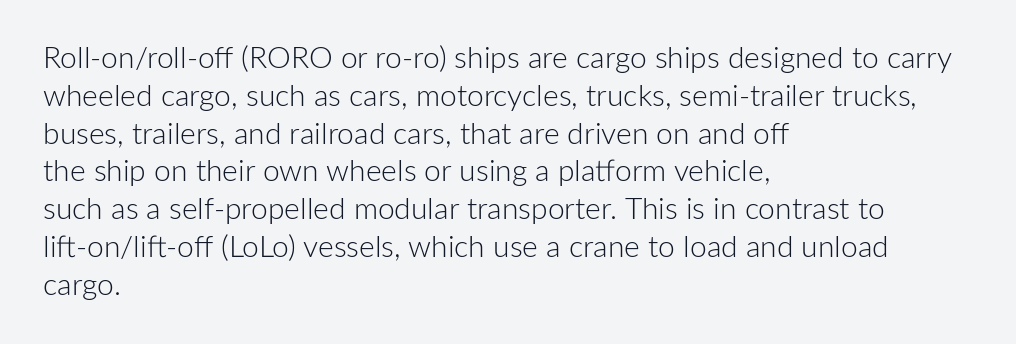
The foot of each line stays bare and open. Stroke thickness stays within the range of a standard reading face or lighter. Does the leading feel generous? No, just average. Here the designer chose a conventional face with non-uniform glyph widths.
